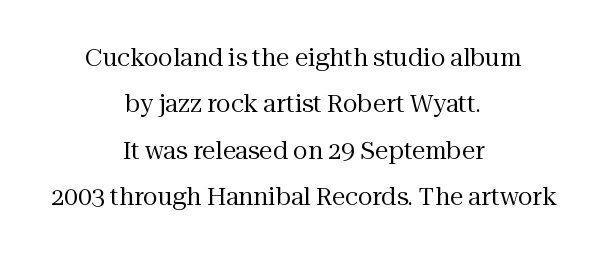
The horizontal fit of the characters is conventional and even. Centered paragraph, ragged on both sides. A quiet, ordinary-to-light weight characterises the typeface. Check under the words: just untouched page.
